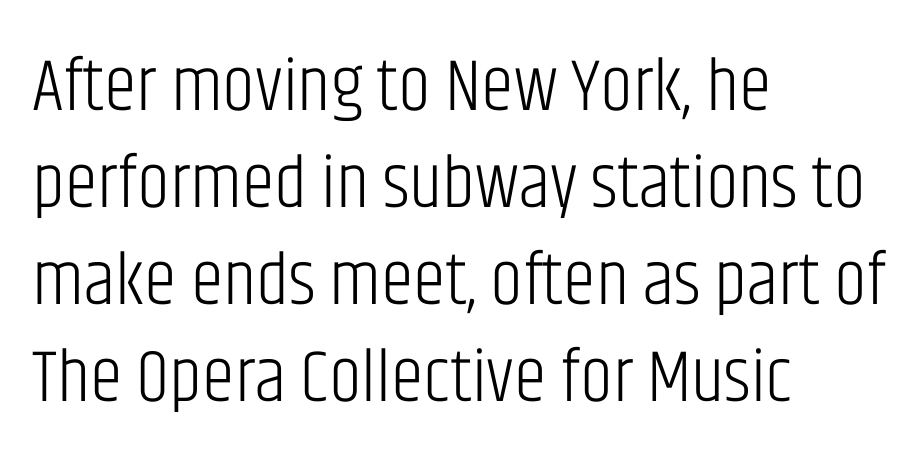
The image shows 74 px light, condensed sans-serif type, upright; set left-aligned, normal line spacing (1.31x), normal letter spacing, not underlined; low stroke contrast and a large x-height.
